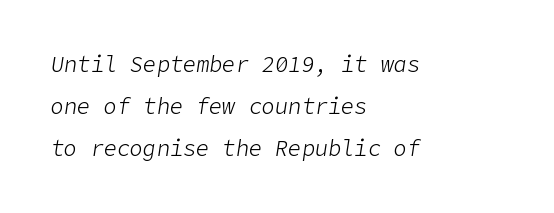
Q: Is the text bold? A: No.
Q: Is the text italic (slanted)? A: Yes, it leans right by about 9 degrees.
Q: Is the text underlined? A: No.
Q: How is the paragraph aligned? A: Left-aligned.
Q: Is the spacing between letters normal or unusually wide? A: Normal.
Q: Is the spacing between lines tight, normal or loose? A: Loose.
